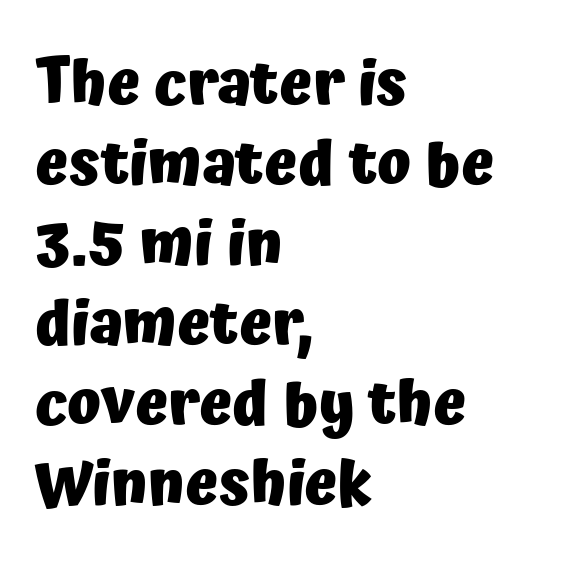
Whoever set this chose a conventional vertical rhythm. The gaps between neighbouring characters are ordinary and unremarkable. Which margin do the lines hug? The left one — the right edge is uneven. The face used here is a sans, in the tradition of grotesques and geometrics. Plain, unruled lines of type.
